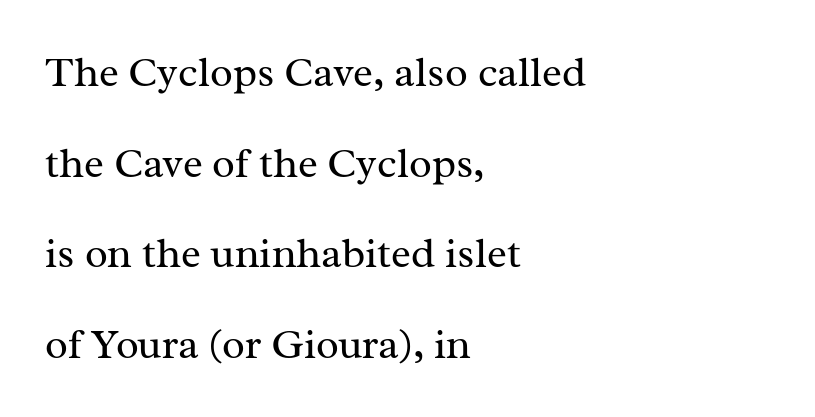
The image shows 42 px regular-weight serif type, upright; set left-aligned, loose line spacing (2.16x), normal letter spacing, not underlined; medium stroke contrast and a medium x-height.
